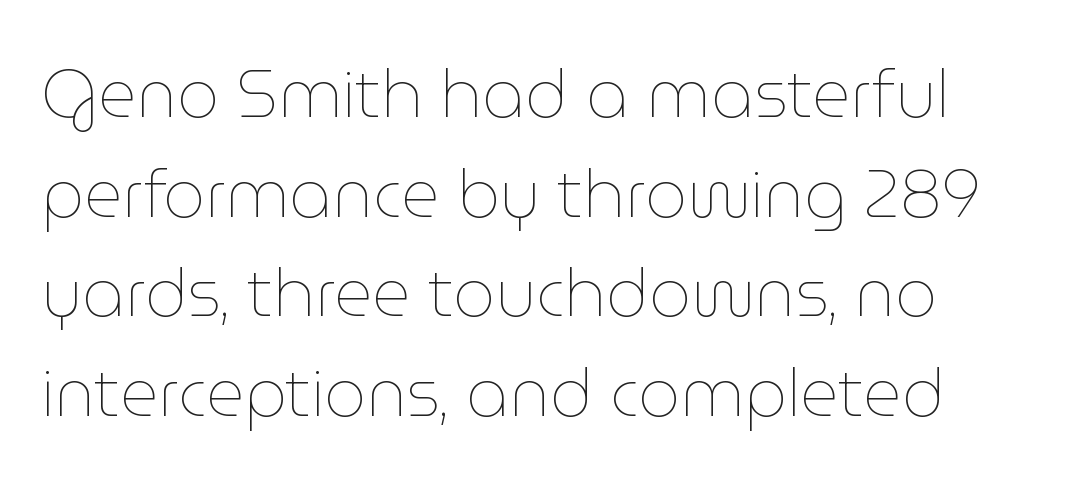
The baseline area is clear. Here the designer chose a conventional face with non-uniform glyph widths. No extra tracking has been applied to these lines. Regular leading. The type sits square on the baseline with zero lean.
